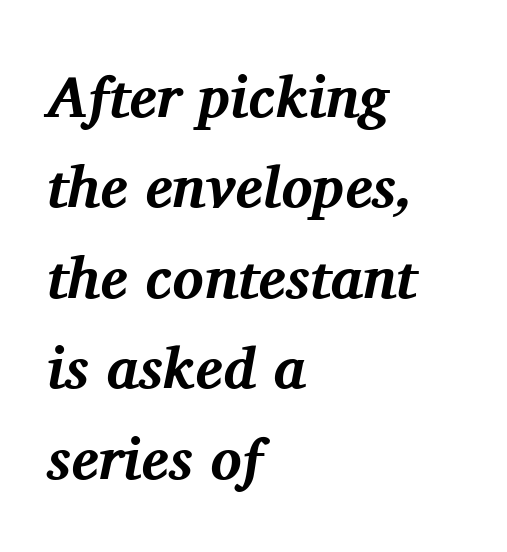
Reading down the column, the eye jumps a familiar distance to each next line. The baseline area is clear. Tracking value appears to be zero — textbook default spacing. The font is running at its bold setting. Would a proofreader flag this as italicized? Yes.
